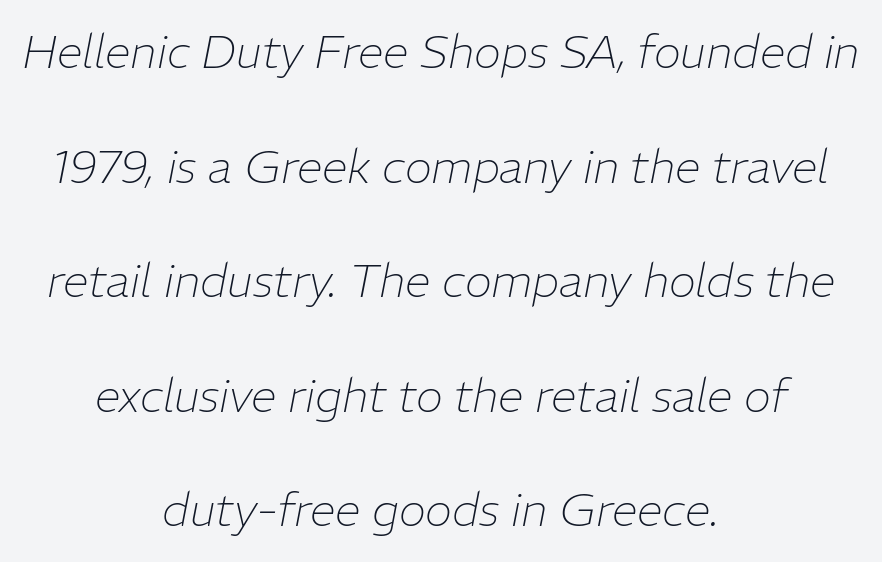
The image shows 46 px thin type, italic (leaning right); set centered, loose line spacing (2.49x), normal letter spacing, not underlined; low stroke contrast and a medium x-height.
